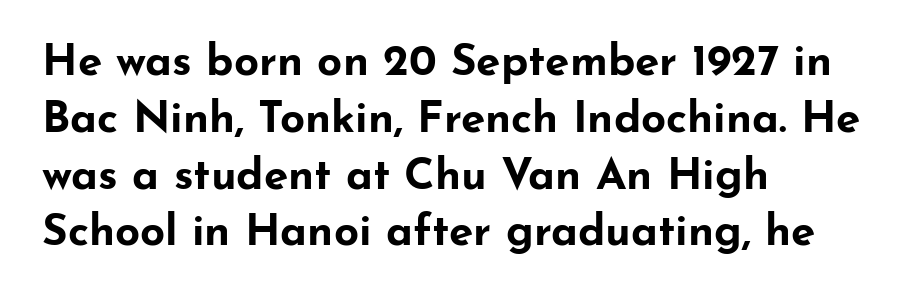
The image shows 44 px bold, wide sans-serif type, upright; set left-aligned, normal line spacing (1.29x), normal letter spacing, not underlined; low stroke contrast and a small x-height.
